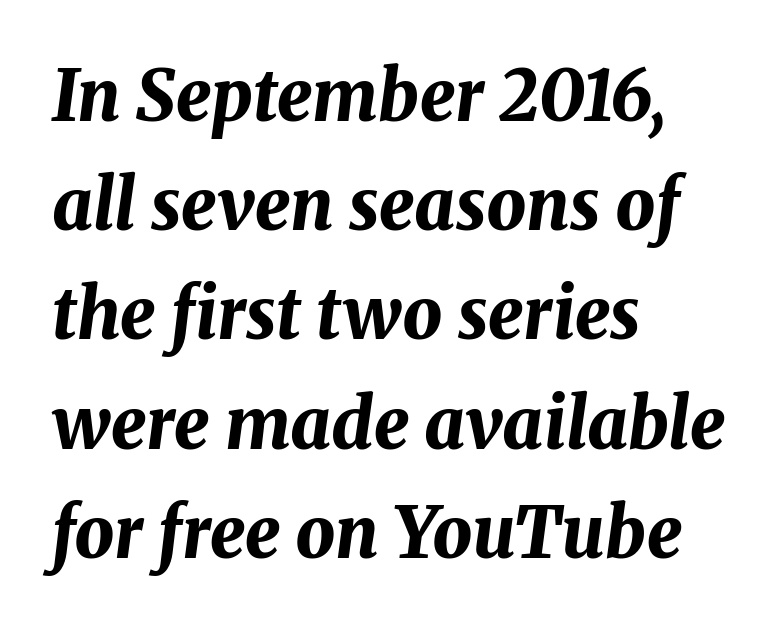
The image shows 70 px bold type, italic (leaning right); set left-aligned, normal line spacing (1.56x), normal letter spacing, not underlined; medium stroke contrast and a medium x-height.
